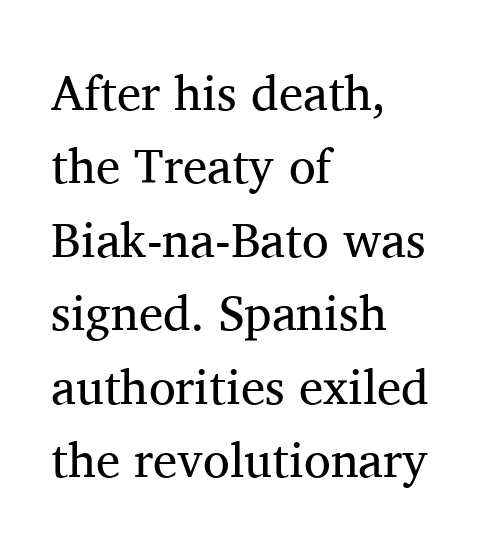
The image shows 49 px regular-weight serif type, upright; set left-aligned, normal line spacing (1.5x), normal letter spacing, not underlined; medium stroke contrast and a medium x-height.
